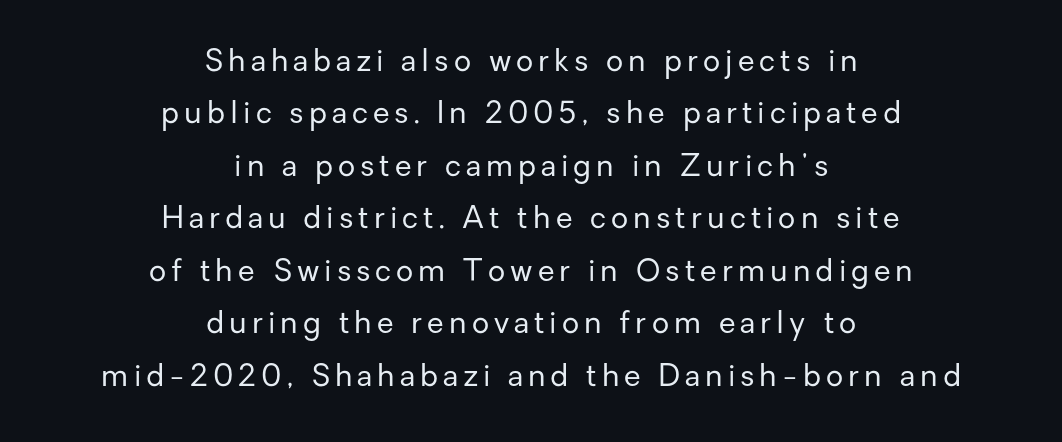
The image shows 30 px regular-weight sans-serif type, upright; set centered, line spacing 1.75x, not underlined; low stroke contrast and a medium x-height.
